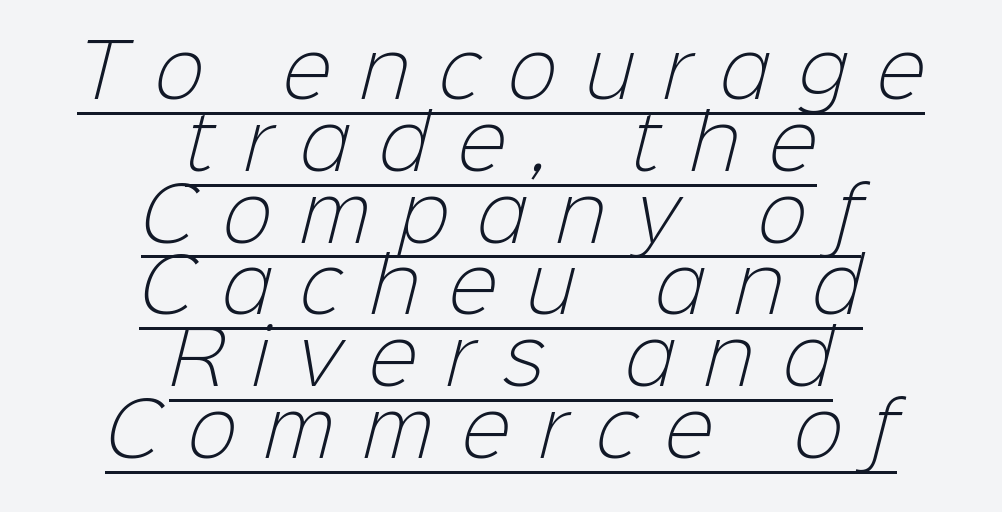
The image shows 74 px light sans-serif type; set centered, tight line spacing (0.97x), unusually wide letter spacing (+0.39 em), underlined; low stroke contrast and a medium x-height.
